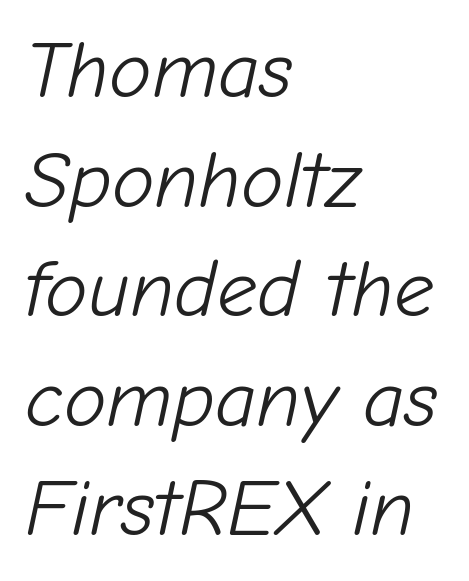
Type without underlining. The type is set solid horizontally, with unmodified tracking. Think of a printed novel: that variable character pitch is what you see here. Each new line begins a customary step beneath the previous one.
